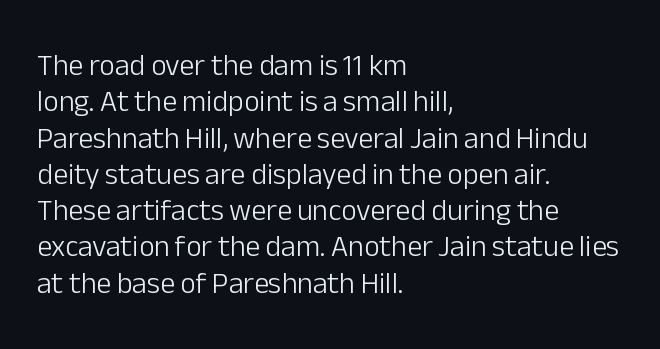
The image shows 30 px light sans-serif type, upright; set left-aligned, line spacing 1.21x, normal letter spacing, not underlined; low stroke contrast and a medium x-height.
